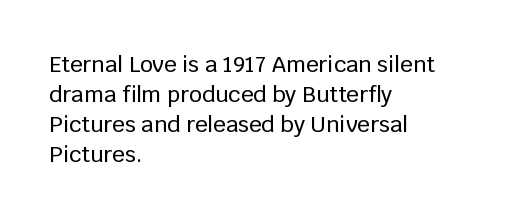
The image shows 22 px text type, upright; set left-aligned, normal line spacing (1.37x), normal letter spacing, not underlined.
